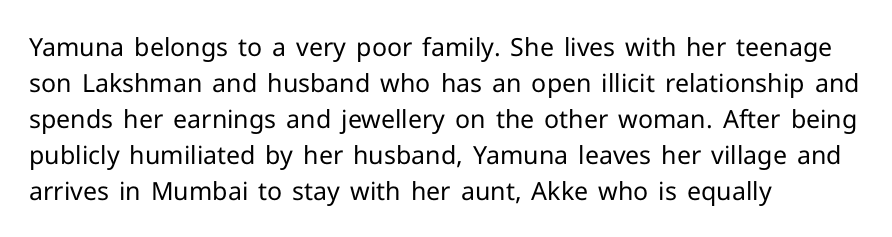
The rendering anchors every line to the left-hand side. Words appear dense and cohesive because spacing is normal. Does the leading feel generous? No, just average. A quiet, ordinary-to-light weight characterises the typeface.
